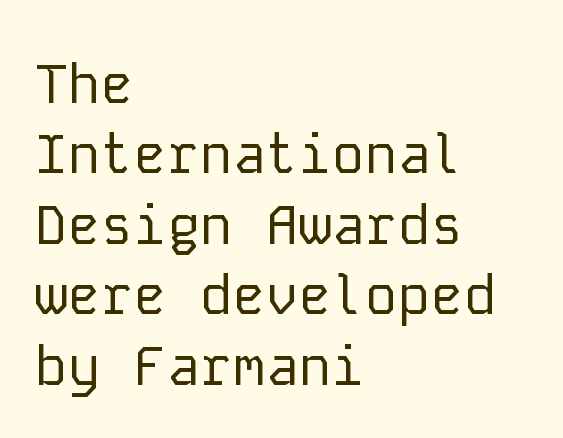
The image shows 55 px regular-weight sans-serif type, upright, monospaced; set left-aligned, normal line spacing (1.28x), normal letter spacing, not underlined; low stroke contrast and a medium x-height.
